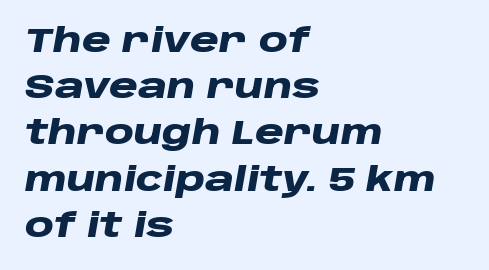
You could not count columns in this text — the font is proportionally spaced. Notice how descenders clear the ascenders below comfortably — that's standard leading. The letters are bold, with thick, heavy strokes. Line beginnings align vertically; line endings do not.
